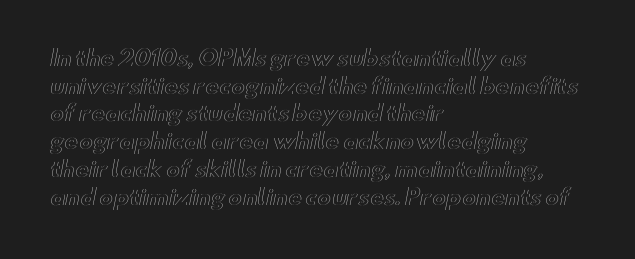
Decoration check: the copy has no underline. A normal amount of white space separates one row of letters from the next. The passage shown has conventional tracking throughout.
